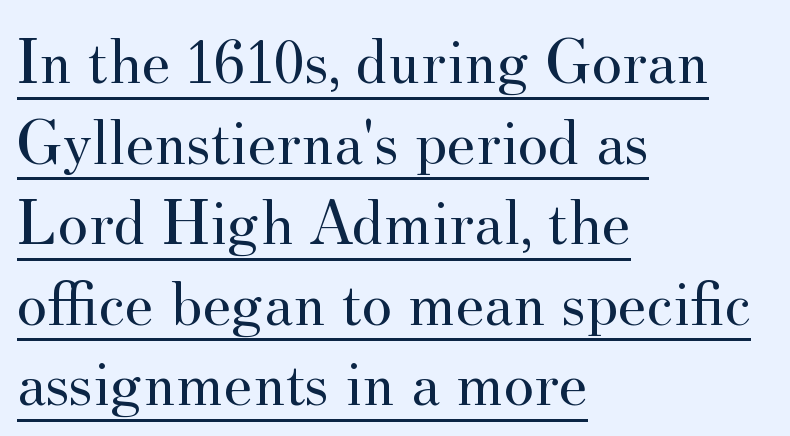
The image shows 65 px regular-weight serif type, upright; set left-aligned, line spacing 1.24x, normal letter spacing, underlined; medium stroke contrast and a small x-height.
